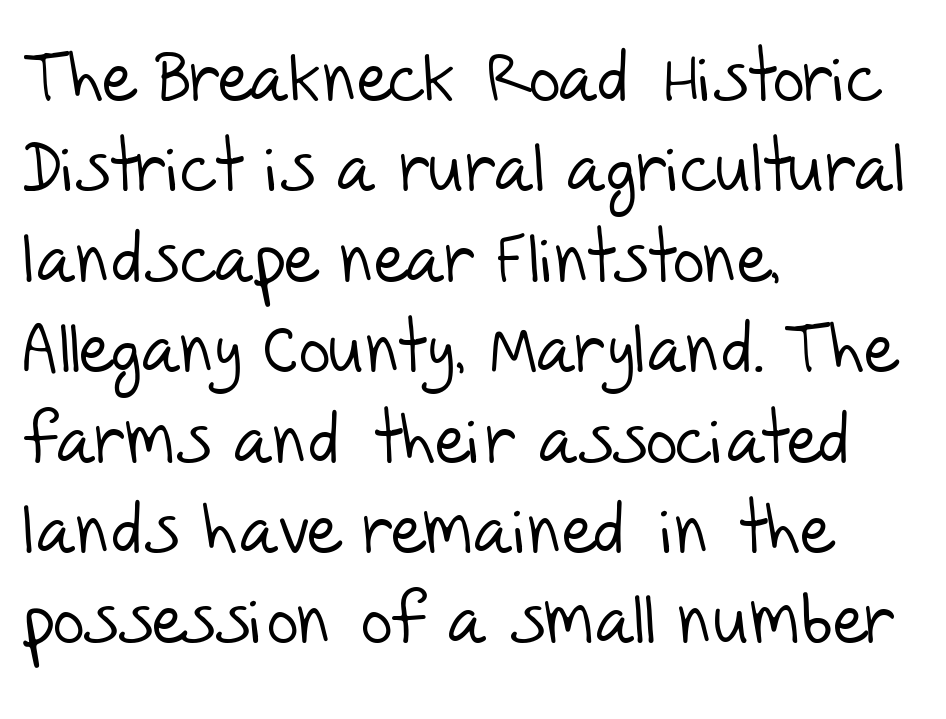
A quiet, ordinary-to-light weight characterises the typeface. The rendering keeps characters at their native spacing. Has an underline been added? It has not. The text block is weighted toward the left margin, trailing off unevenly rightward.
